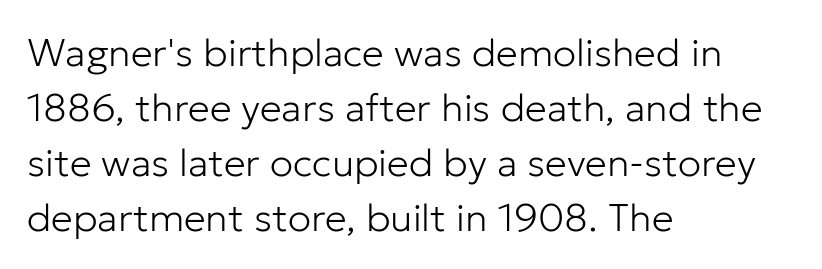
The image shows 39 px light sans-serif type, upright; set left-aligned, normal line spacing (1.41x), normal letter spacing, not underlined; low stroke contrast and a medium x-height.
